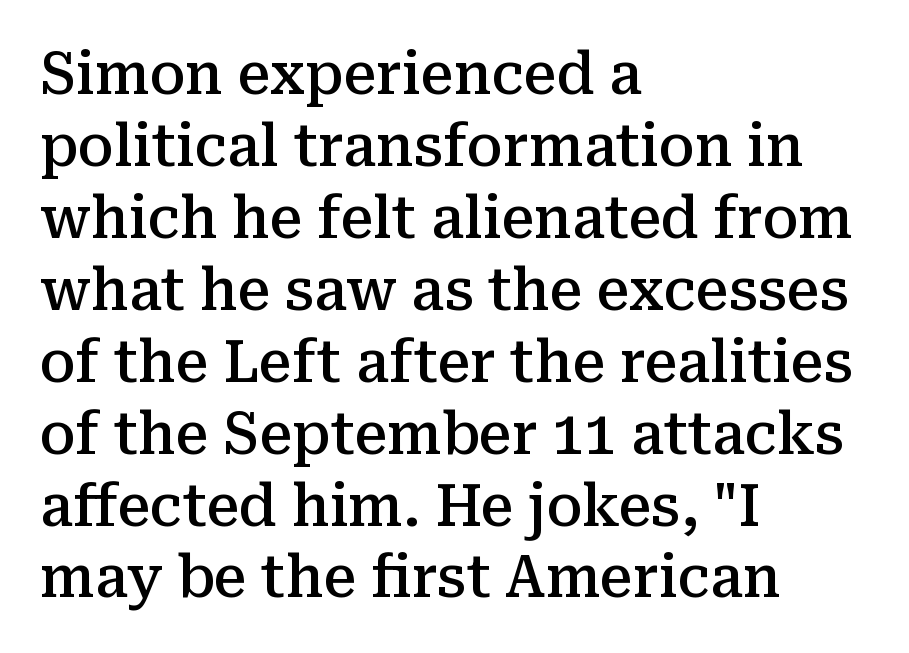
Here the glyphs are tracked normally, forming tight word shapes. Does the copy run flush right? No — it runs flush left. Notice how the stems are strictly vertical — no italics here. Words float on clear page, feet unadorned. The face used here is proportionally spaced, like ordinary book or web type. What kind of face is this? One with serifs.
